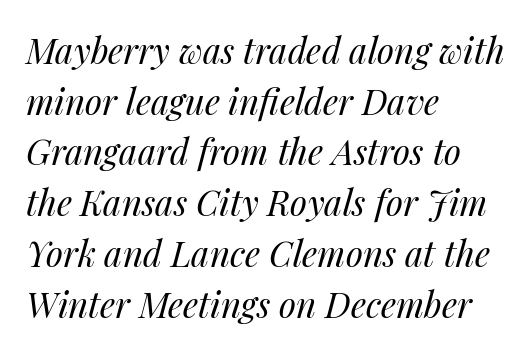
The image shows 35 px regular-weight type, italic (leaning right); set left-aligned, normal line spacing (1.45x), normal letter spacing, not underlined; medium stroke contrast and a medium x-height.
